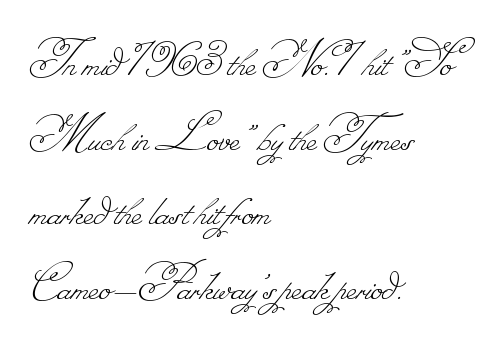
The image shows 53 px thin type; set left-aligned, normal line spacing (1.41x), normal letter spacing, not underlined; low stroke contrast.
